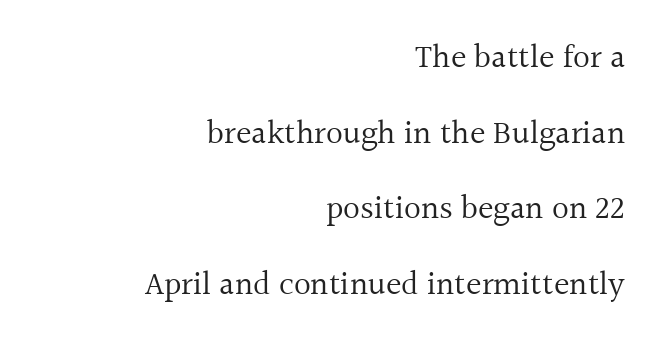
These lines are set flush right with a ragged left edge. Nope, not italic — everything's standing straight. Default kerning and tracking; the words read as compact shapes. The weight tops out at a normal text grade. Note the varied advance widths — an 'i' is clearly narrower than an 'm'.
